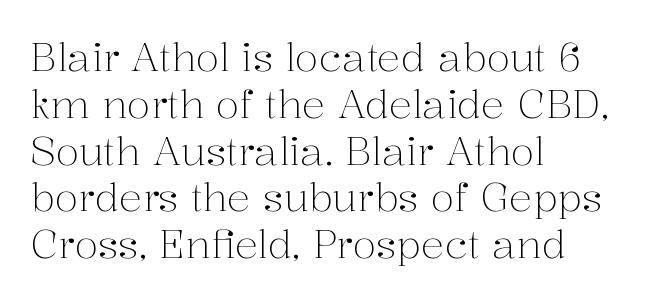
Q: Is the text bold? A: No.
Q: Is the text italic (slanted)? A: No, it is upright.
Q: Is the typeface a serif or a sans-serif typeface? A: Serif.
Q: Is the text underlined? A: No.
Q: How is the paragraph aligned? A: Left-aligned.
Q: Is the spacing between letters normal or unusually wide? A: Normal.
Q: Width (condensed, normal, or wide)? A: Normal.
Q: Stroke contrast? A: Medium.
Q: x-height? A: Medium.
Q: Monospaced? A: No.
